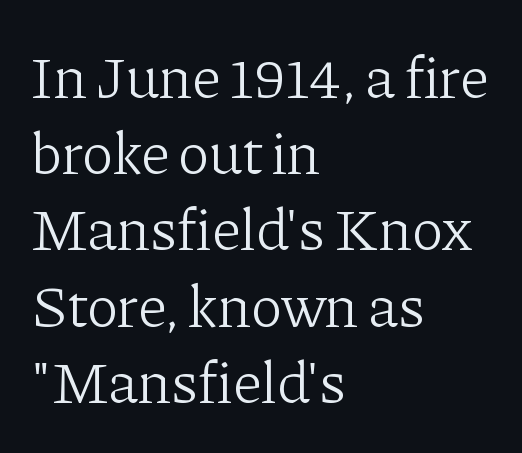
Underline: absent. Weight: regular or lighter. Notice how the stems are strictly vertical — no italics here. The designer went with a serif here, giving each stem small feet. Notice how the passage keeps a crisp vertical edge on the left only.
